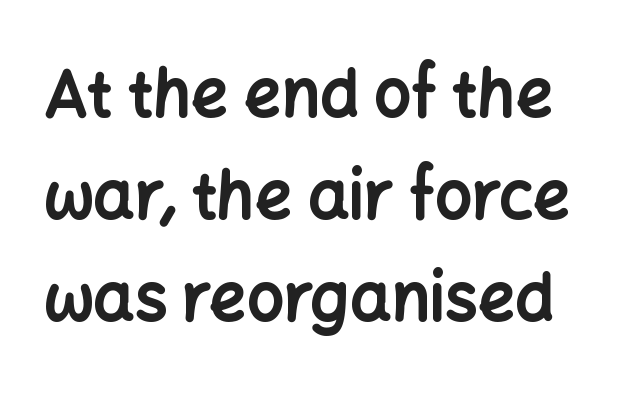
Typographically, this falls in the sans-serif category. The type is set solid horizontally, with unmodified tracking. What's the leading like? Ordinary, nothing unusual. The gap between lines stays unmarked. The rendering uses natural spacing where letterforms have individual widths. On the weight axis this lands at bold, roughly 700.
